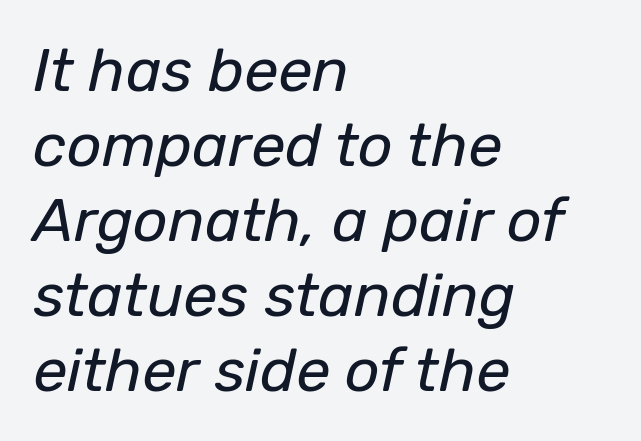
The image shows 61 px regular-weight type, italic (leaning right); set left-aligned, line spacing 1.23x, normal letter spacing, not underlined; low stroke contrast and a medium x-height.
